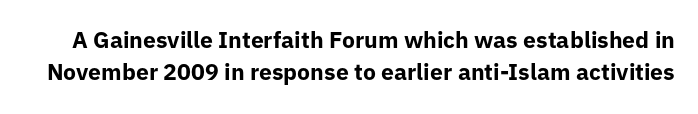
{"italic": "no", "bold": "yes", "underline": "no", "line_spacing": "normal", "line_spacing_ratio": 1.38, "letter_spacing": "normal", "letter_spacing_em": 0.0, "glyph_px": 23}
